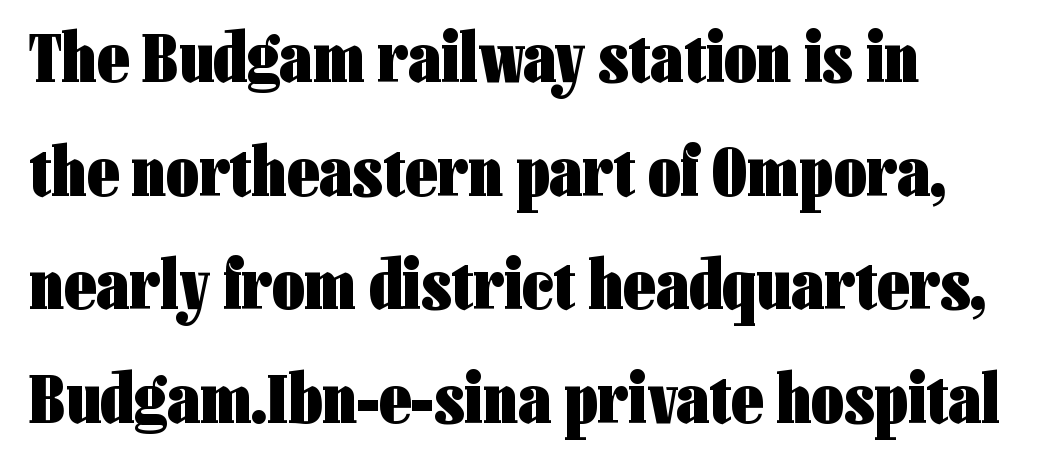
Nothing sits at the stroke ends, so this counts as sans-serif. The line texture is even and compact thanks to regular tracking. Compared with typical paragraphs, the rows here are spaced about the same. Honestly, there is no underline to notice here at all. This sample has the flowing, uneven cadence of proportional lettering.
